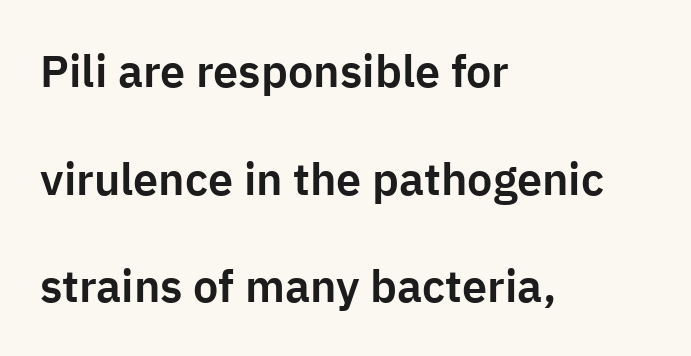
Glyph-to-glyph distance matches everyday printed text. Typeset ragged right — the left edge is the straight one. No italicization has been applied; the sample stays upright. Here the designer chose a conventional face with non-uniform glyph widths. These lines stand farther apart than default settings would place them. Regarding serifs, this sample does without them.
